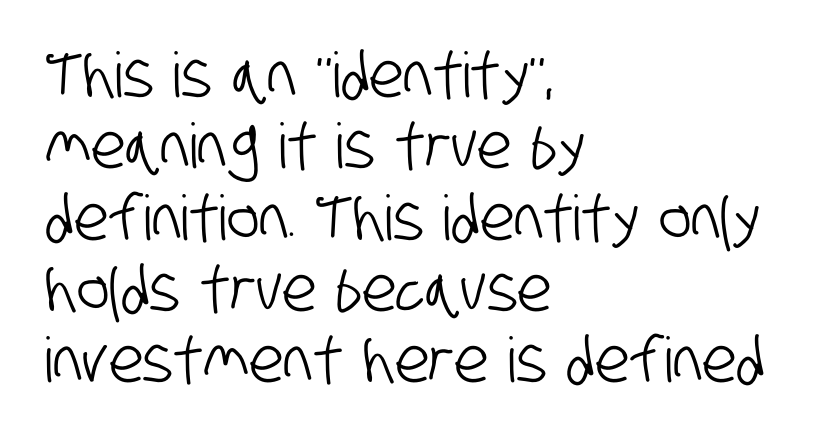
The ragged edge is on the right, which tells us the setting is flush left. Interline gaps are noticeably narrow in this sample. Classification — sans serif. Standard letterfit; no display-style spreading of the glyphs. Descender tails drop into unmarked territory. Varying glyph widths throughout — classic text-font behaviour.
